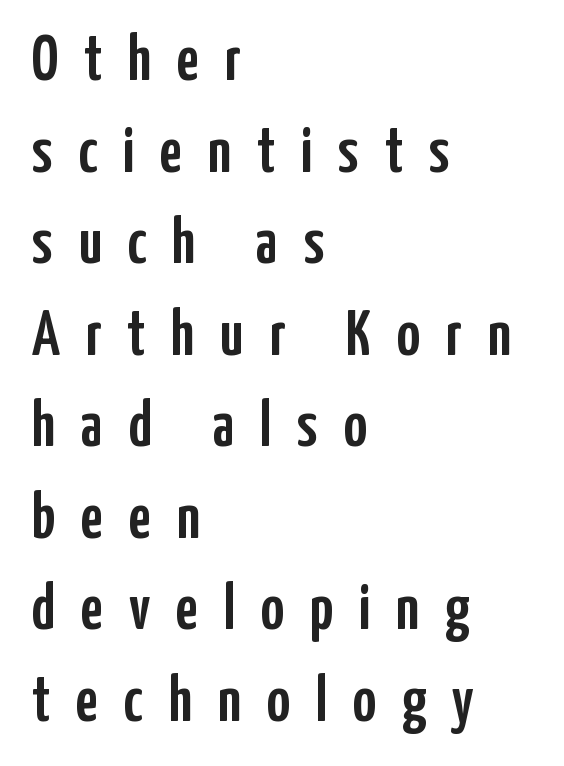
Does the copy run flush right? No — it runs flush left. This rendering features lettering with no underline. Is this a fixed-width face? No — the glyphs have proportional, varying widths. Quick note: not italic, upright.
